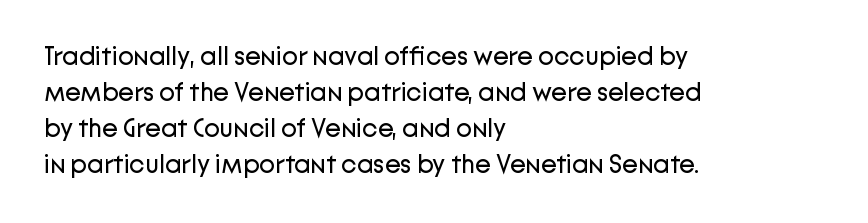
{"italic": "no", "bold": "no", "underline": "no", "align": "left", "line_spacing": "normal", "line_spacing_ratio": 1.38, "letter_spacing": "normal", "letter_spacing_em": 0.0, "glyph_px": 26}
